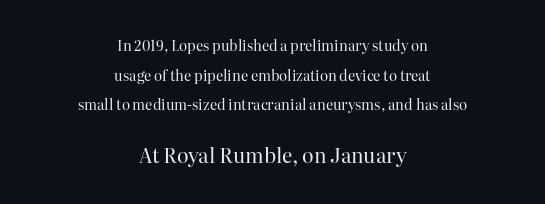
The image shows 20 px text type, upright; set centered, loose line spacing (2.11x), normal letter spacing, not underlined; the second (bottom) block is 1.43x larger.
